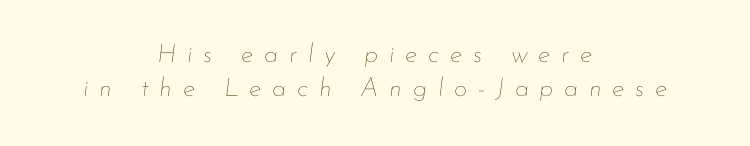
The image shows 26 px text type, italic (leaning right); set centered, normal line spacing (1.31x), unusually wide letter spacing (+0.41 em), not underlined.
